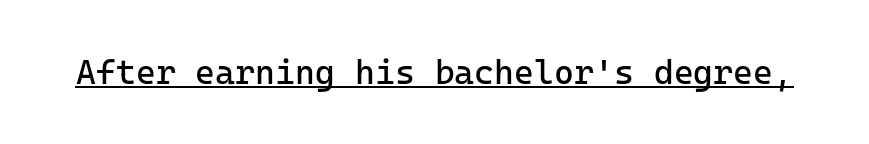
Q: Is the text bold? A: No.
Q: Is the text italic (slanted)? A: No, it is upright.
Q: Is the typeface a serif or a sans-serif typeface? A: Sans-serif.
Q: Is the text underlined? A: Yes.
Q: Is the spacing between letters normal or unusually wide? A: Normal.
Q: Width (condensed, normal, or wide)? A: Normal.
Q: Stroke contrast? A: Low.
Q: x-height? A: Medium.
